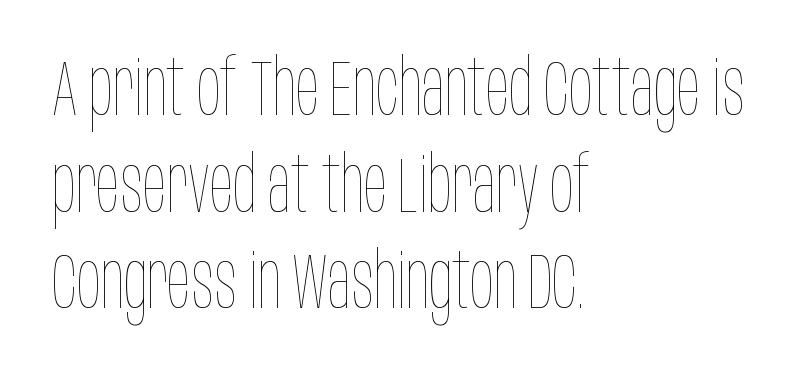
Upright lettering throughout. Casual observation: everything's shoved over to the left. Any mark beneath the type? The region is blank. A typesetter would call this proportional, since set widths differ per character.
